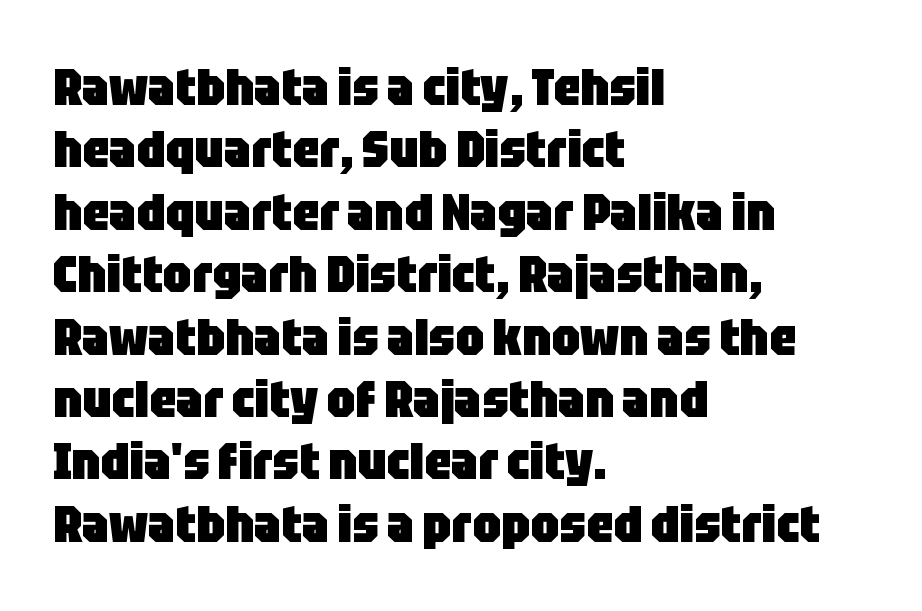
The rendering anchors every line to the left-hand side. These lines were composed using upright roman letters. Type without underlining. Is this a fixed-width face? No — the glyphs have proportional, varying widths.
